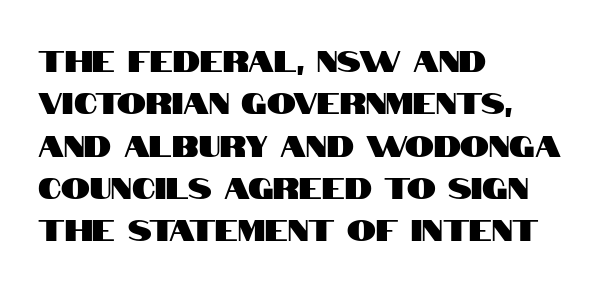
The passage shown is typed in a proportional face where columns would drift. Decoration check: the copy has no underline. The letters stand straight up with perfectly vertical stems. Glyph-to-glyph distance matches everyday printed text. Short and long lines alike share a common starting point at left. The rows are spaced the way most documents space them.
